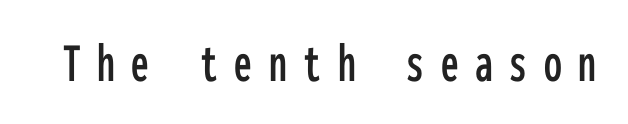
Q: Is the text italic (slanted)? A: No, it is upright.
Q: Is the typeface a serif or a sans-serif typeface? A: Sans-serif.
Q: Is the text underlined? A: No.
Q: Is the spacing between letters normal or unusually wide? A: Unusually wide.
Q: Width (condensed, normal, or wide)? A: Condensed.
Q: Stroke contrast? A: Low.
Q: x-height? A: Medium.
Q: Monospaced? A: Yes.
